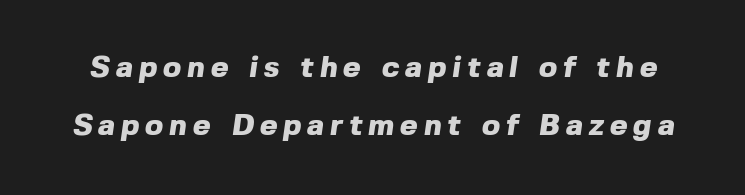
The text was rendered using a sans face with plain stroke endings. Think of a printed novel: that variable character pitch is what you see here. Has an underline been added? It has not. Strokes here are thick enough to call this a true bold. In terms of letterspacing, this is a distinctly airy, spread setting. Leading: increased.
